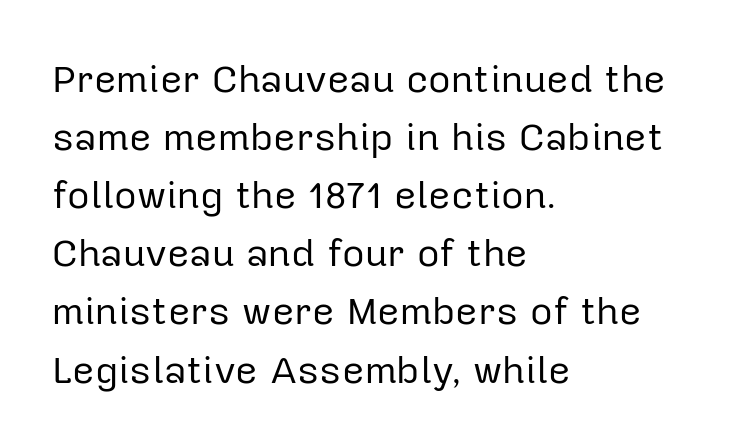
Q: Is the text bold? A: No.
Q: Is the text italic (slanted)? A: No, it is upright.
Q: Is the typeface a serif or a sans-serif typeface? A: Sans-serif.
Q: Is the text underlined? A: No.
Q: How is the paragraph aligned? A: Left-aligned.
Q: Is the spacing between letters normal or unusually wide? A: Normal.
Q: Is the spacing between lines tight, normal or loose? A: Normal.
Q: Width (condensed, normal, or wide)? A: Normal.
Q: Stroke contrast? A: Low.
Q: x-height? A: Medium.
Q: Monospaced? A: No.
